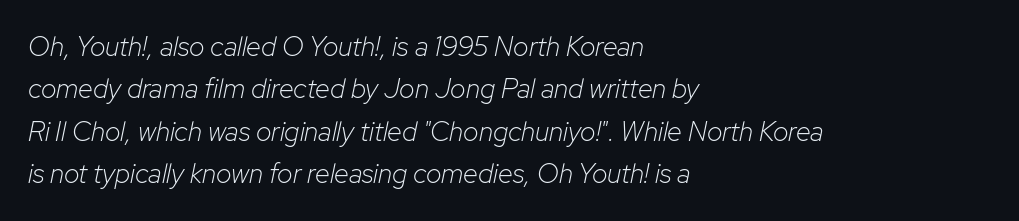
{"italic": "yes", "lean": "right", "slant_degrees": 12, "bold": "no", "underline": "no", "align": "left", "line_spacing": "normal", "line_spacing_ratio": 1.57, "letter_spacing": "normal", "letter_spacing_em": 0.0, "glyph_px": 27}
